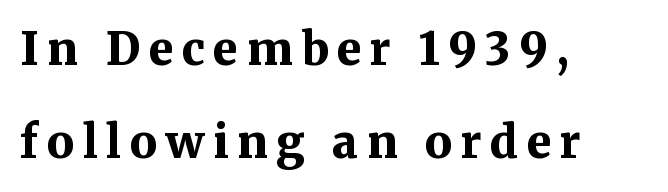
{"serif": "yes", "italic": "no", "bold": "yes", "weight": "bold", "width": "normal", "stroke_contrast": "medium", "x_height": "medium", "monospaced": "no", "underline": "no", "align": "left", "line_spacing": "loose", "line_spacing_ratio": 2.07, "glyph_px": 45}
